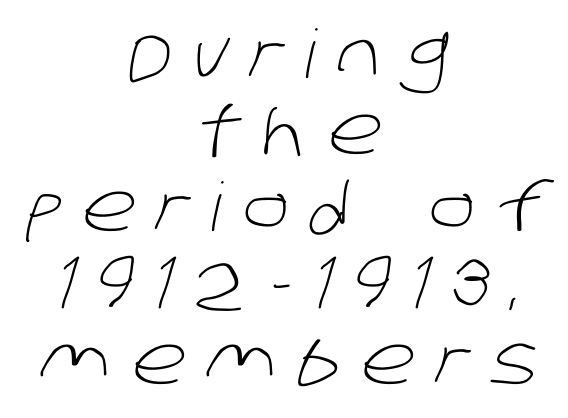
The image shows 67 px light sans-serif type; set centered, tight line spacing (1.14x), unusually wide letter spacing (+0.32 em), not underlined; low stroke contrast and a large x-height.
